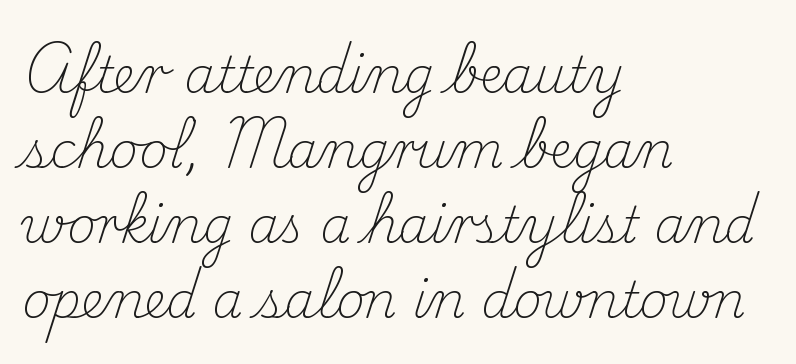
Q: Is the text bold? A: No.
Q: Is the text italic (slanted)? A: Yes.
Q: Is the typeface a serif or a sans-serif typeface? A: Serif.
Q: Is the text underlined? A: No.
Q: How is the paragraph aligned? A: Left-aligned.
Q: Is the spacing between letters normal or unusually wide? A: Normal.
Q: Is the spacing between lines tight, normal or loose? A: Normal.
Q: Width (condensed, normal, or wide)? A: Normal.
Q: Stroke contrast? A: Medium.
Q: x-height? A: Small.
Q: Monospaced? A: No.
